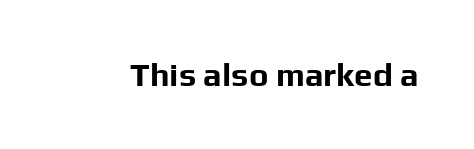
You'd pick this weight for a headline — it's a proper bold. I'd call this a sans setting — the letters go barefoot. The area under the type is left untouched. Spacing verdict: proportional, widths tailored to each character. The line texture is even and compact thanks to regular tracking. These lines were composed using upright roman letters.
